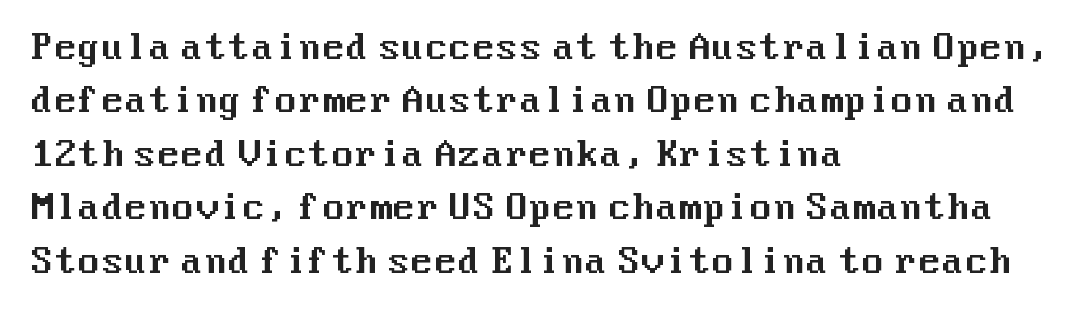
Any mark beneath the type? The region is blank. Leading matches the norm, producing a regular column. This sample uses plain, unmodified letter spacing. Nothing sits at the stroke ends, so this counts as sans-serif. Notice how the passage keeps a crisp vertical edge on the left only. The lettering holds an erect, upright posture throughout.
